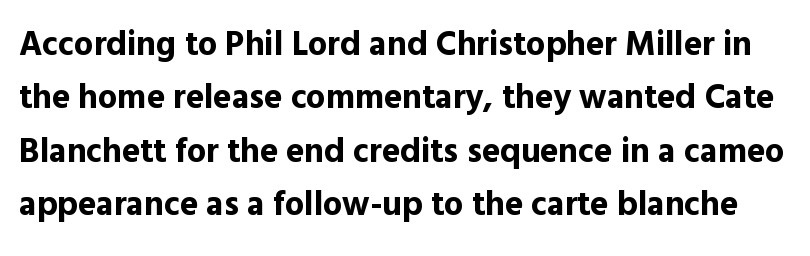
Q: Is the text bold? A: Yes.
Q: Is the text italic (slanted)? A: No, it is upright.
Q: Is the typeface a serif or a sans-serif typeface? A: Sans-serif.
Q: Is the text underlined? A: No.
Q: Is the spacing between letters normal or unusually wide? A: Normal.
Q: Is the spacing between lines tight, normal or loose? A: Normal.
Q: Width (condensed, normal, or wide)? A: Normal.
Q: x-height? A: Medium.
Q: Monospaced? A: No.
